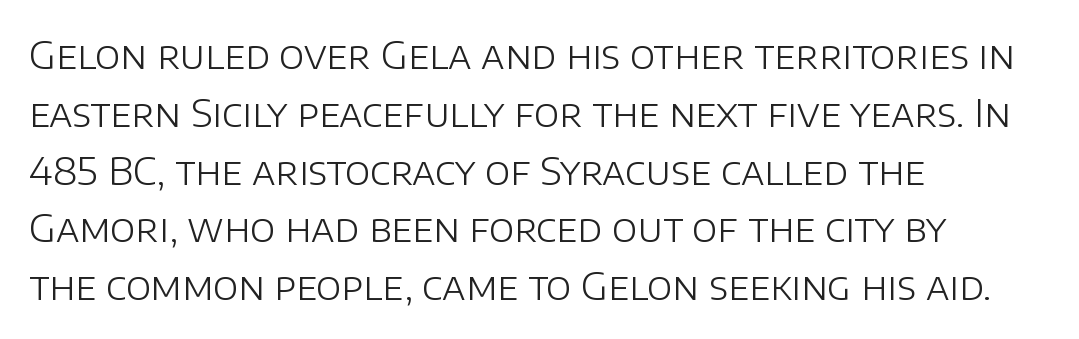
The image shows 38 px light sans-serif type, upright; set left-aligned, normal line spacing (1.52x), normal letter spacing, not underlined; low stroke contrast and a large x-height.
